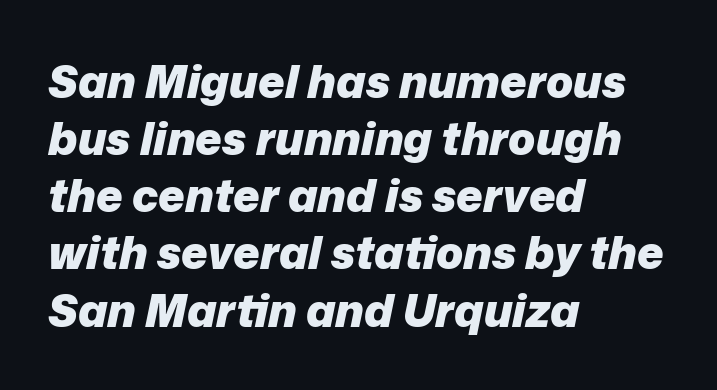
{"italic": "yes", "lean": "right", "slant_degrees": 12, "bold": "yes", "weight": "heavy", "width": "normal", "stroke_contrast": "low", "x_height": "medium", "monospaced": "no", "underline": "no", "align": "left", "line_spacing": "normal", "line_spacing_ratio": 1.27, "letter_spacing": "normal", "letter_spacing_em": 0.0, "glyph_px": 45}
